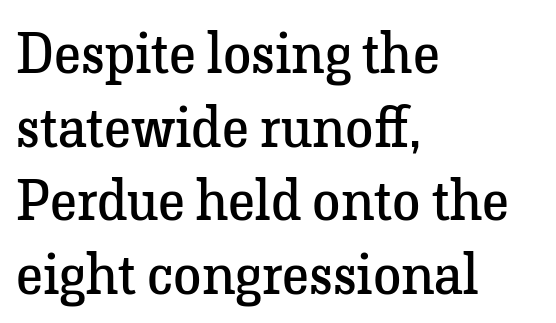
Q: Is the text bold? A: No.
Q: Is the text italic (slanted)? A: No, it is upright.
Q: Is the typeface a serif or a sans-serif typeface? A: Serif.
Q: Is the text underlined? A: No.
Q: How is the paragraph aligned? A: Left-aligned.
Q: Is the spacing between letters normal or unusually wide? A: Normal.
Q: Is the spacing between lines tight, normal or loose? A: Normal.
Q: Width (condensed, normal, or wide)? A: Normal.
Q: Stroke contrast? A: Low.
Q: x-height? A: Medium.
Q: Monospaced? A: No.
